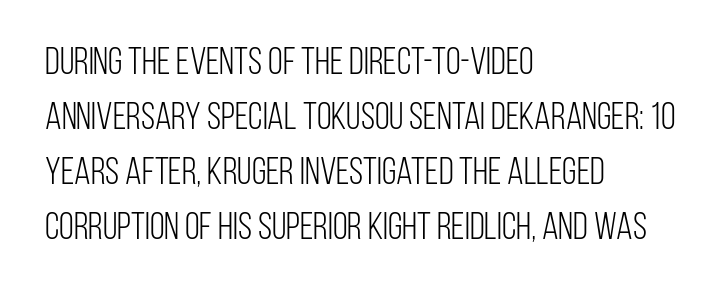
The image shows 38 px light, condensed sans-serif type, upright; set left-aligned, normal line spacing (1.45x), normal letter spacing, not underlined; low stroke contrast and a large x-height.
